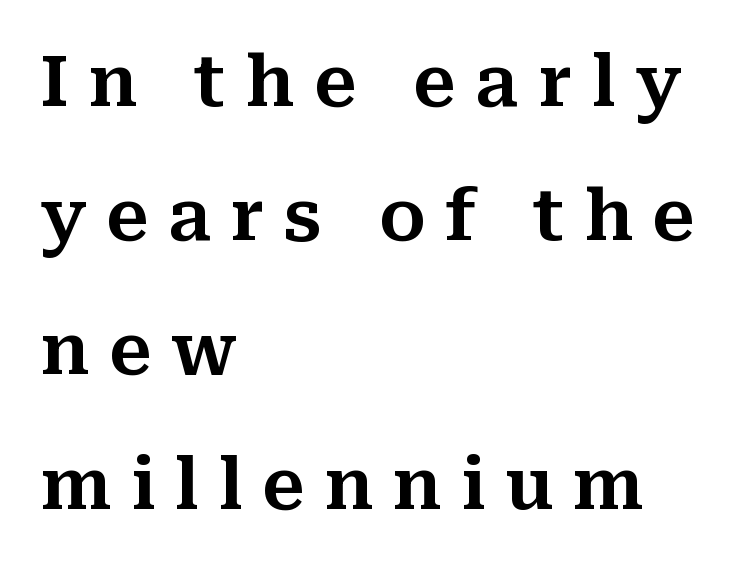
The image shows 71 px serif type, upright; set left-aligned, line spacing 1.89x, unusually wide letter spacing (+0.27 em), not underlined; medium stroke contrast and a medium x-height.
